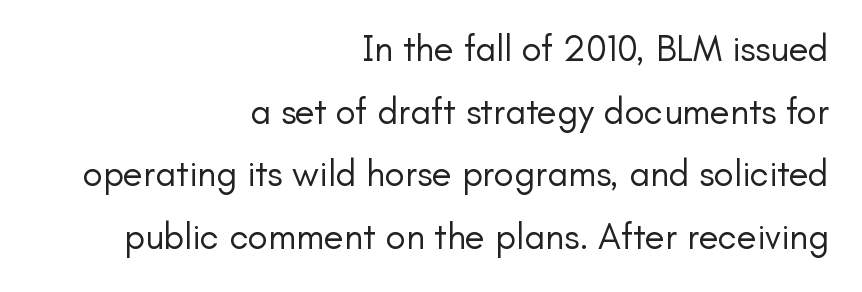
Q: Is the text bold? A: No.
Q: Is the text italic (slanted)? A: No, it is upright.
Q: Is the typeface a serif or a sans-serif typeface? A: Sans-serif.
Q: Is the text underlined? A: No.
Q: How is the paragraph aligned? A: Right-aligned.
Q: Is the spacing between letters normal or unusually wide? A: Normal.
Q: Is the spacing between lines tight, normal or loose? A: Normal.
Q: Width (condensed, normal, or wide)? A: Normal.
Q: Stroke contrast? A: Low.
Q: x-height? A: Small.
Q: Monospaced? A: No.
